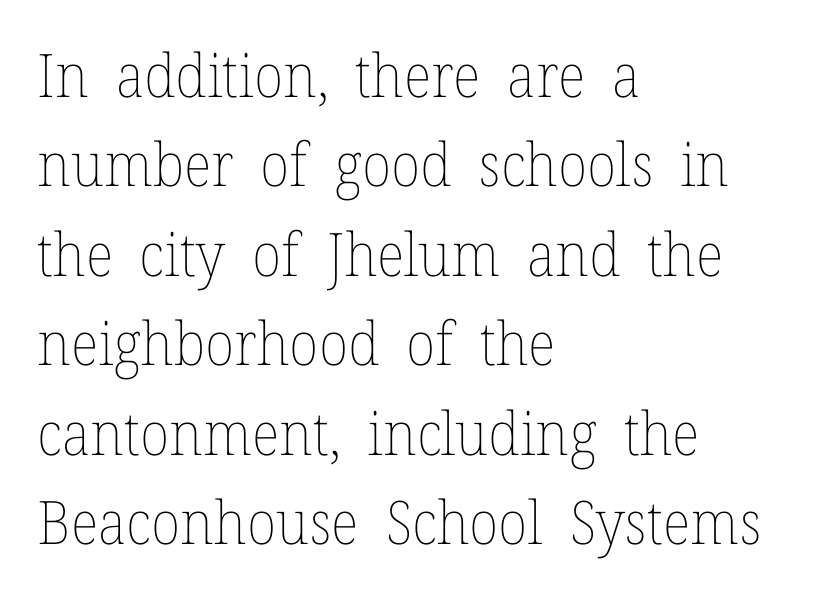
{"italic": "no", "bold": "no", "weight": "thin", "width": "normal", "stroke_contrast": "low", "x_height": "medium", "monospaced": "no", "underline": "no", "align": "left", "line_spacing": "normal", "line_spacing_ratio": 1.49, "letter_spacing": "normal", "letter_spacing_em": 0.0, "glyph_px": 60}
